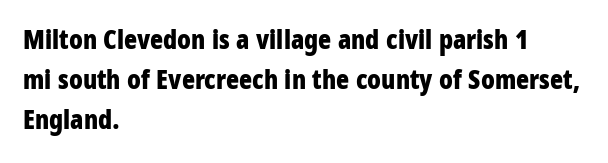
The image shows 27 px bold type, upright; set left-aligned, normal line spacing (1.48x), normal letter spacing, not underlined.
